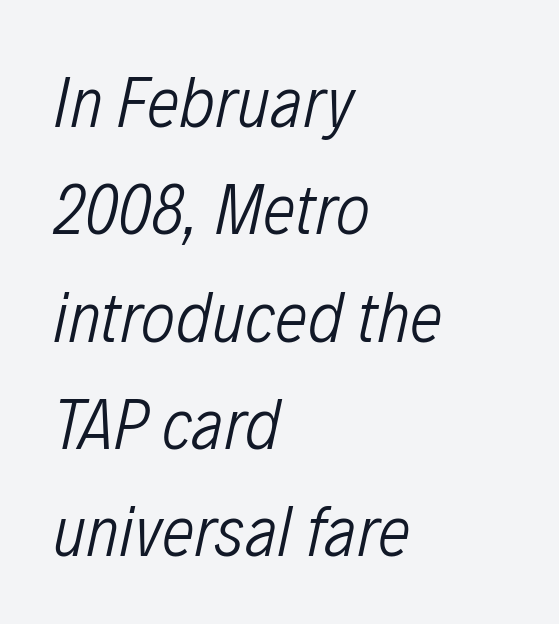
There's an unmistakable incline to the writing here. Is this a fixed-width face? No — the glyphs have proportional, varying widths. Horizontal bands of white between lines are of average thickness. The typeface has the unassuming heft of standard copy or less. Visually the block forms a straight wall on the left and a jagged coastline on the right. This rendering features lettering with no underline.
